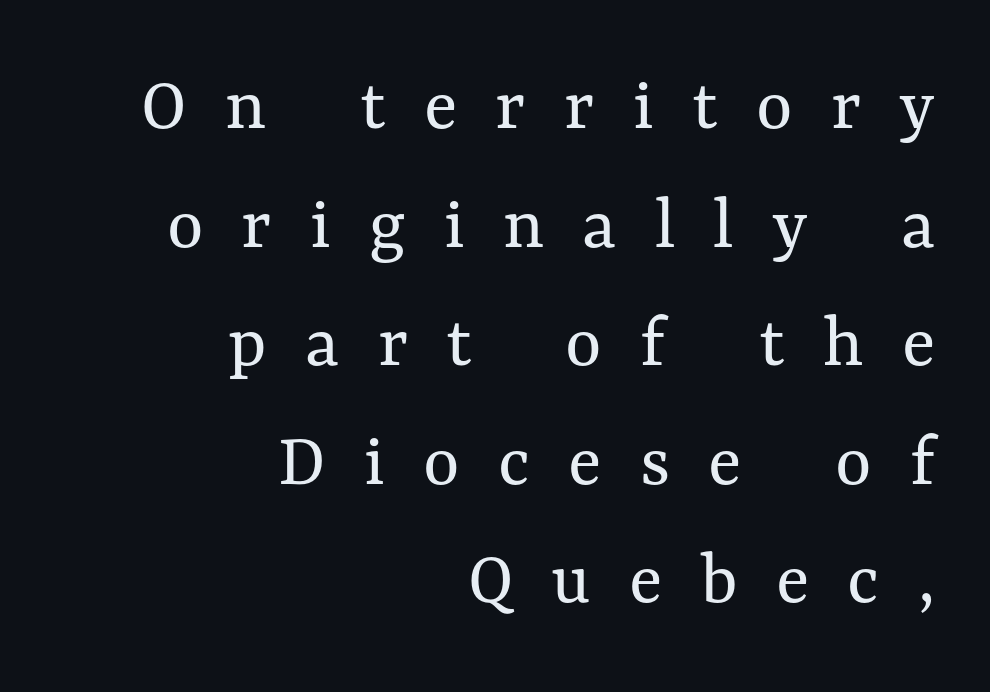
{"italic": "no", "bold": "no", "weight": "regular", "width": "normal", "stroke_contrast": "medium", "x_height": "medium", "monospaced": "no", "underline": "no", "align": "right", "line_spacing": "normal", "line_spacing_ratio": 1.52, "letter_spacing": "wide", "letter_spacing_em": 0.49, "glyph_px": 78}
